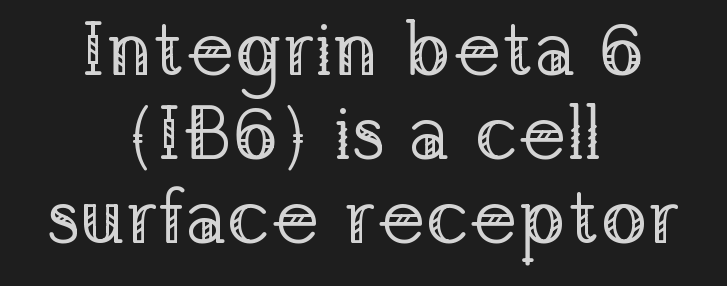
{"serif": "yes", "italic": "no", "bold": "no", "weight": "regular", "width": "normal", "stroke_contrast": "low", "x_height": "medium", "monospaced": "no", "underline": "no", "align": "center", "line_spacing": "tight", "line_spacing_ratio": 1.09, "letter_spacing": "normal", "letter_spacing_em": 0.0, "glyph_px": 77}
